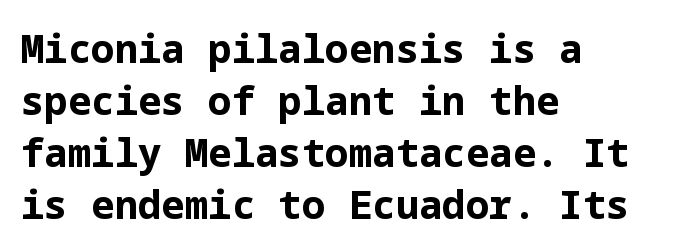
The image shows 39 px bold sans-serif type, upright; set left-aligned, normal line spacing (1.33x), normal letter spacing, not underlined; low stroke contrast and a medium x-height.
